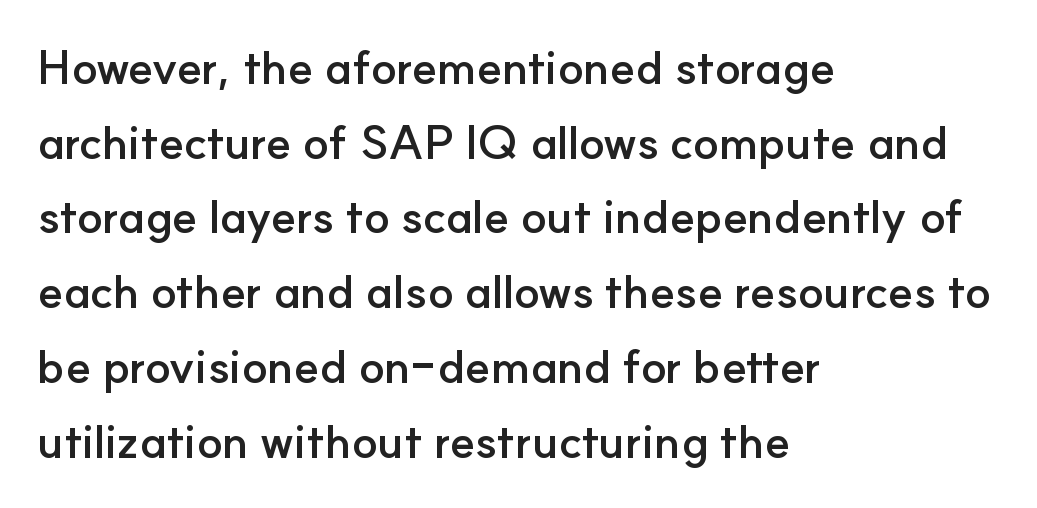
The image shows 47 px semibold sans-serif type, upright; set left-aligned, normal line spacing (1.59x), normal letter spacing, not underlined; low stroke contrast and a small x-height.
